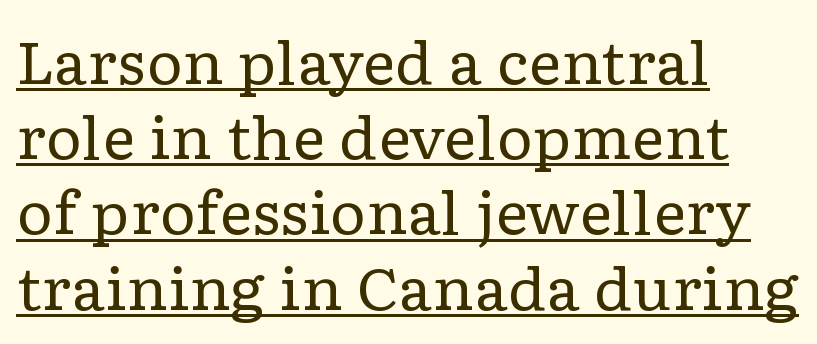
{"serif": "yes", "italic": "no", "bold": "no", "weight": "regular", "width": "wide", "stroke_contrast": "low", "x_height": "medium", "monospaced": "no", "underline": "yes", "align": "left", "line_spacing": "normal", "line_spacing_ratio": 1.32, "letter_spacing": "normal", "letter_spacing_em": 0.0, "glyph_px": 57}
